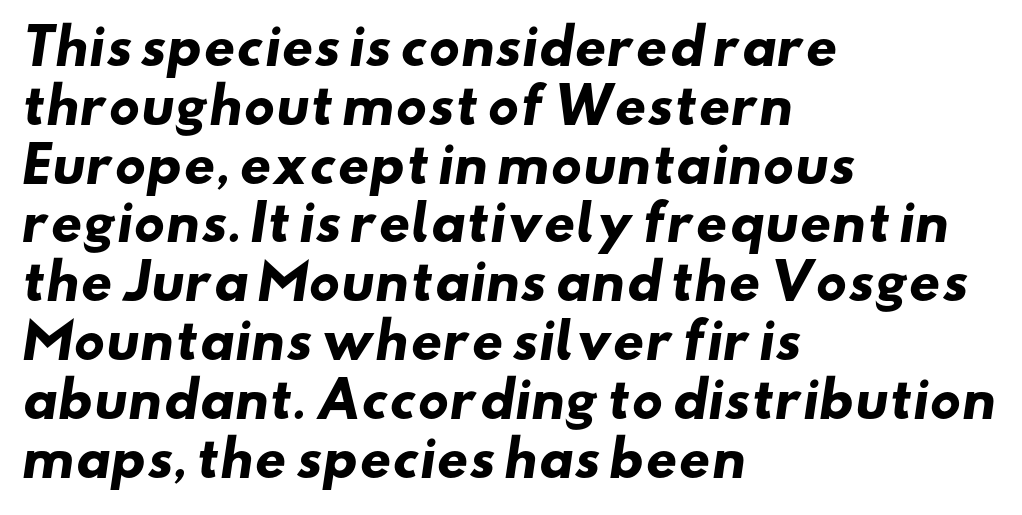
The image shows 49 px heavy, wide sans-serif type; set left-aligned, line spacing 1.2x, normal letter spacing, not underlined; low stroke contrast and a small x-height.
